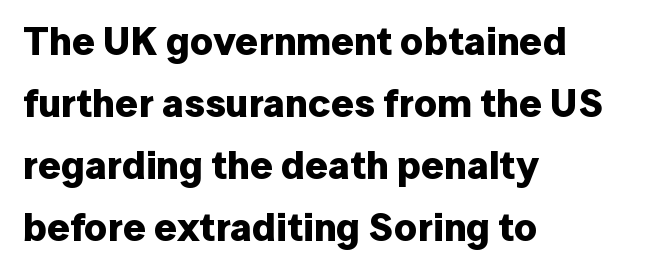
Q: Is the text bold? A: Yes.
Q: Is the text italic (slanted)? A: No, it is upright.
Q: Is the typeface a serif or a sans-serif typeface? A: Sans-serif.
Q: Is the text underlined? A: No.
Q: How is the paragraph aligned? A: Left-aligned.
Q: Is the spacing between letters normal or unusually wide? A: Normal.
Q: Is the spacing between lines tight, normal or loose? A: Normal.
Q: Width (condensed, normal, or wide)? A: Normal.
Q: Stroke contrast? A: Low.
Q: x-height? A: Medium.
Q: Monospaced? A: No.
